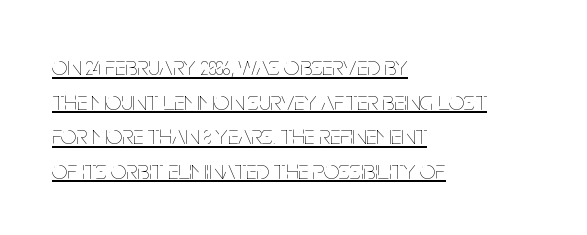
The letters look calm and open, with moderate or lighter stems. These lines were composed using upright roman letters. Glyph-to-glyph distance matches everyday printed text. The lines sit at an ordinary, default distance from one another.
